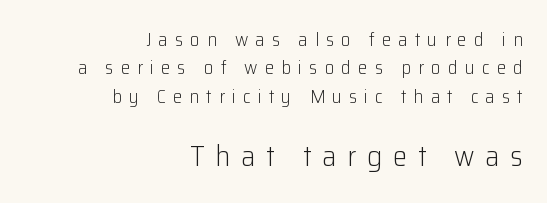
The image shows 29 px light sans-serif type, upright; set right-aligned, normal line spacing (1.5x), unusually wide letter spacing (+0.37 em), not underlined; the second (bottom) block is 1.53x larger; low stroke contrast and a medium x-height.
